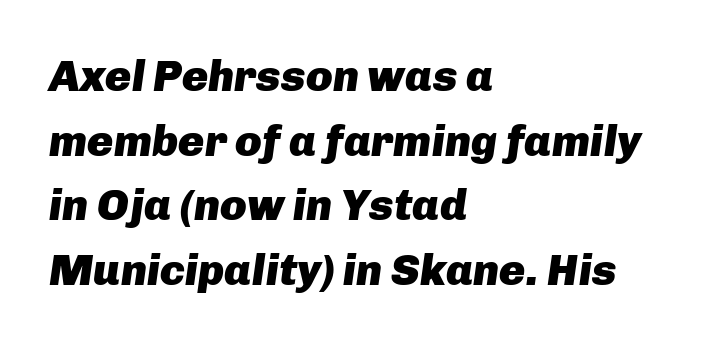
The image shows 44 px heavy type, italic (leaning right); set left-aligned, normal line spacing (1.47x), normal letter spacing, not underlined; low stroke contrast and a medium x-height.
